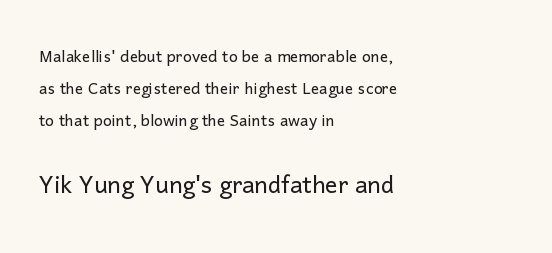
Reading down the block, your eye returns to a fixed left position each line. You can tell it's not italic because the verticals are truly vertical. No extra ink here — the face is not bold. Visually, the bottom section dominates because its glyphs are scaled up.
